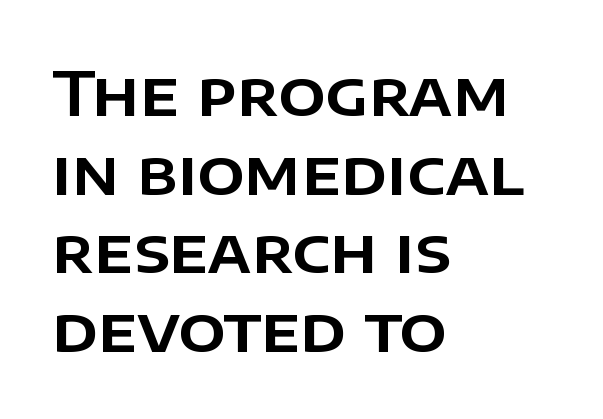
Q: Is the text italic (slanted)? A: No, it is upright.
Q: Is the typeface a serif or a sans-serif typeface? A: Sans-serif.
Q: Is the text underlined? A: No.
Q: How is the paragraph aligned? A: Left-aligned.
Q: Is the spacing between letters normal or unusually wide? A: Normal.
Q: Is the spacing between lines tight, normal or loose? A: Normal.
Q: Width (condensed, normal, or wide)? A: Normal.
Q: Stroke contrast? A: Low.
Q: x-height? A: Large.
Q: Monospaced? A: No.
